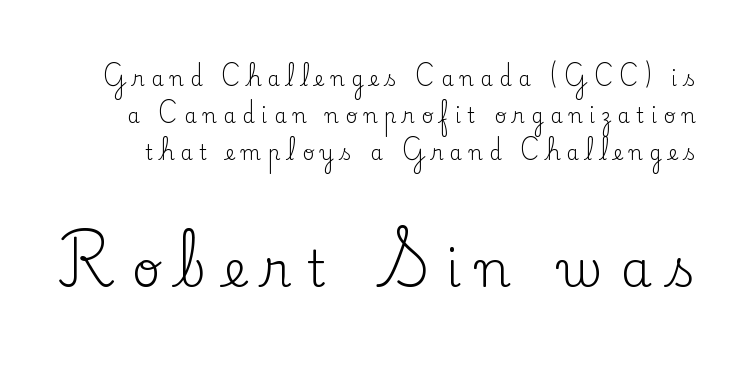
Q: Is the text bold? A: No.
Q: Is the text italic (slanted)? A: No, it is upright.
Q: Is the text underlined? A: No.
Q: Is the spacing between letters normal or unusually wide? A: Unusually wide.
Q: Which block of text is set in a larger size, the first (top) or the second (bottom)? A: The second (bottom) one.
Q: Width (condensed, normal, or wide)? A: Normal.
Q: Stroke contrast? A: Low.
Q: x-height? A: Small.
Q: Monospaced? A: No.
